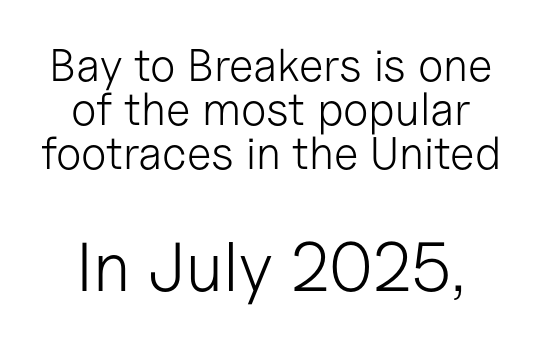
The image shows 69 px light sans-serif type, upright; set centered, tight line spacing (0.96x), normal letter spacing, not underlined; the second (bottom) block is 1.5x larger; low stroke contrast and a medium x-height.
